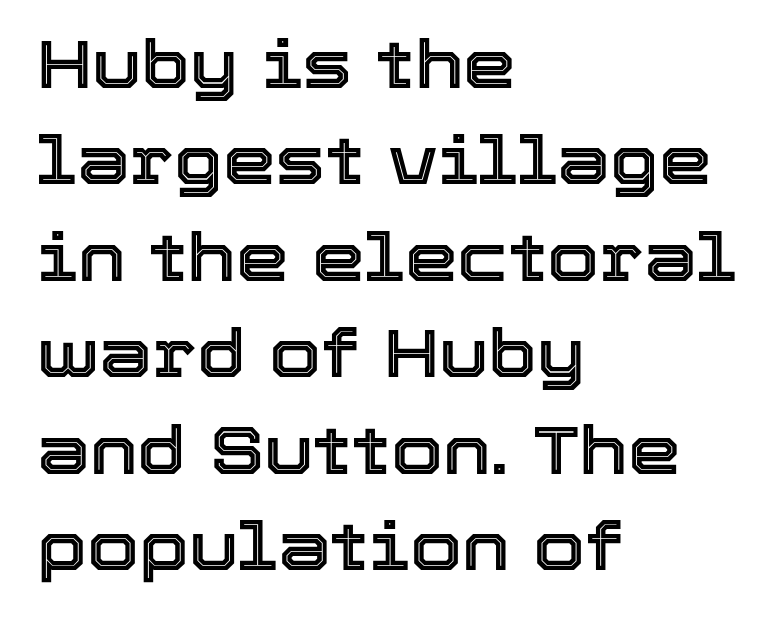
{"italic": "no", "width": "normal", "x_height": "medium", "monospaced": "no", "underline": "no", "align": "left", "line_spacing": "normal", "line_spacing_ratio": 1.44, "letter_spacing": "normal", "letter_spacing_em": 0.0, "glyph_px": 67}
